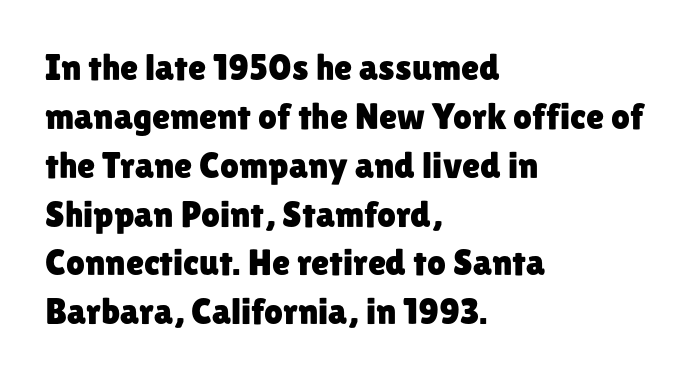
Q: Is the text italic (slanted)? A: No, it is upright.
Q: Is the typeface a serif or a sans-serif typeface? A: Sans-serif.
Q: Is the text underlined? A: No.
Q: How is the paragraph aligned? A: Left-aligned.
Q: Is the spacing between letters normal or unusually wide? A: Normal.
Q: Is the spacing between lines tight, normal or loose? A: Normal.
Q: Width (condensed, normal, or wide)? A: Normal.
Q: Stroke contrast? A: Low.
Q: x-height? A: Medium.
Q: Monospaced? A: No.
